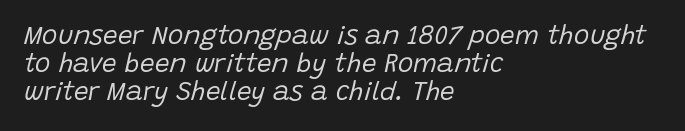
The image shows 26 px text type, italic (leaning right); set left-aligned, tight line spacing (1.07x), normal letter spacing, not underlined.
